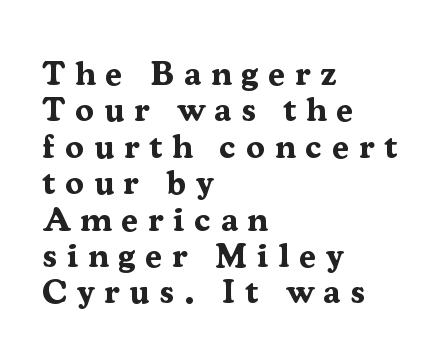
The vertical gap from one line to the next is small. Do the letters lean? They stand straight. Heft: maximum for text — a bold. A typesetter would call this proportional, since set widths differ per character. Serifs: yes, visible at the terminals of the letterforms.
